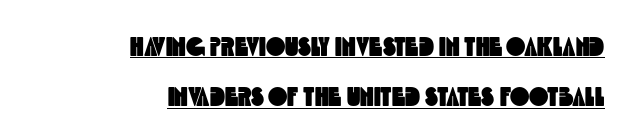
{"underline": "yes", "align": "right", "line_spacing": "loose", "line_spacing_ratio": 1.94, "letter_spacing": "normal", "letter_spacing_em": 0.0, "glyph_px": 26}
